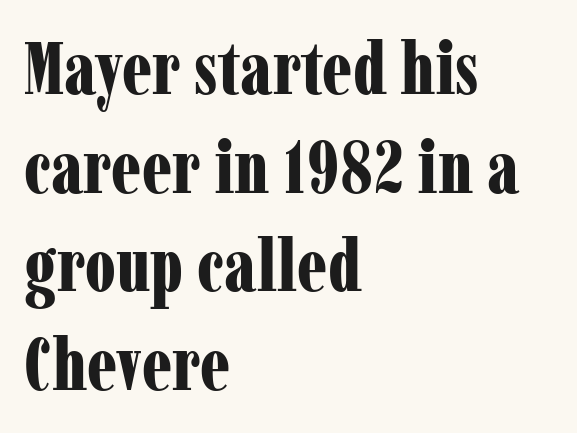
Notice how thick the strokes are: this is what a full bold looks like. Look at the bottom of the vertical strokes: they flare into serifs here. Observe the ordinary spacing: letters are neighbours, not strangers. The type sits square on the baseline with zero lean. Do the characters align in a grid? No, the font is proportional.
